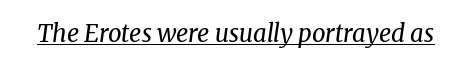
These lines keep a tight, regular rhythm from letter to letter. Every character sits at an angle, as italics do. What decoration does the sample have? An underline. No heavy texture on the line: the type isn't bold.
